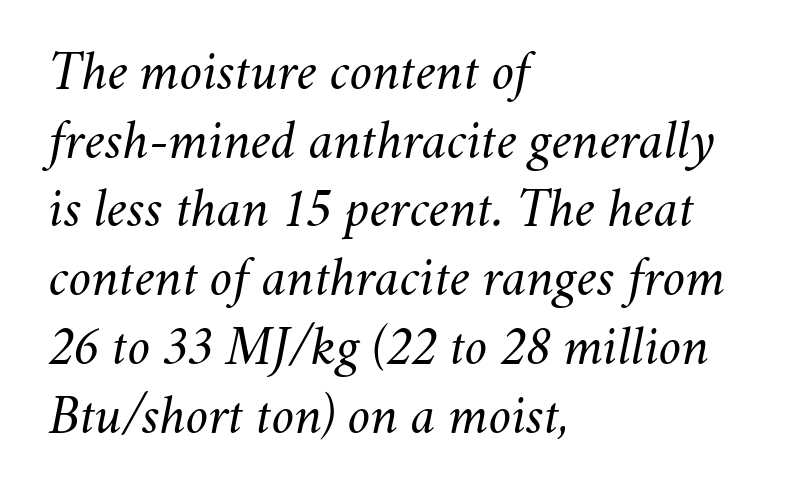
Q: Is the text bold? A: No.
Q: Is the text italic (slanted)? A: Yes, it leans right by about 11 degrees.
Q: Is the text underlined? A: No.
Q: How is the paragraph aligned? A: Left-aligned.
Q: Is the spacing between letters normal or unusually wide? A: Normal.
Q: Is the spacing between lines tight, normal or loose? A: Normal.
Q: Width (condensed, normal, or wide)? A: Normal.
Q: Stroke contrast? A: Medium.
Q: x-height? A: Small.
Q: Monospaced? A: No.
